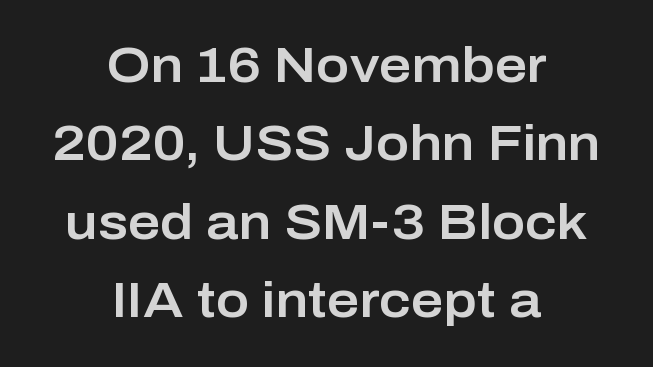
{"serif": "no", "italic": "no", "width": "normal", "stroke_contrast": "low", "x_height": "medium", "monospaced": "no", "underline": "no", "align": "center", "line_spacing": "normal", "line_spacing_ratio": 1.57, "letter_spacing": "normal", "letter_spacing_em": 0.0, "glyph_px": 50}
